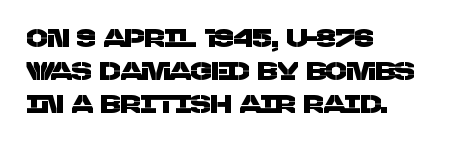
Short and long lines alike share a common starting point at left. Vertically, the passage feels balanced, rows spaced as you'd expect. Words appear dense and cohesive because spacing is normal. Quick note: underline off.
